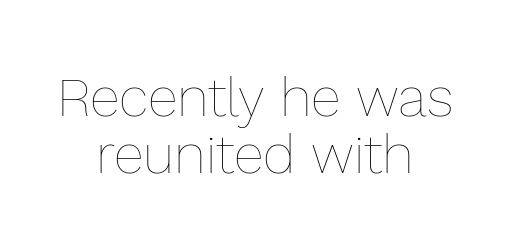
{"italic": "no", "bold": "no", "weight": "thin", "width": "normal", "x_height": "medium", "monospaced": "no", "underline": "no", "align": "center", "line_spacing": "tight", "line_spacing_ratio": 1.03, "letter_spacing": "normal", "letter_spacing_em": 0.0, "glyph_px": 55}
